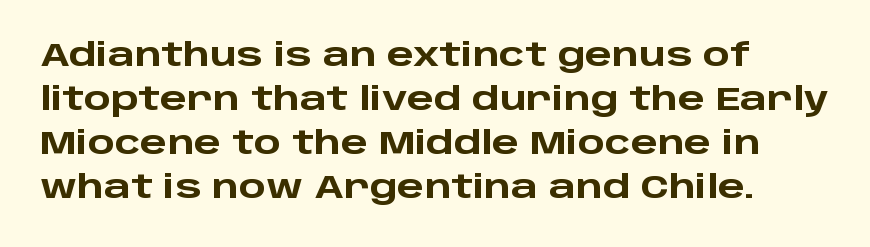
{"serif": "no", "italic": "no", "bold": "yes", "weight": "heavy", "width": "wide", "stroke_contrast": "low", "x_height": "large", "monospaced": "no", "underline": "no", "align": "left", "line_spacing": "normal", "line_spacing_ratio": 1.38, "letter_spacing": "normal", "letter_spacing_em": 0.0, "glyph_px": 32}
